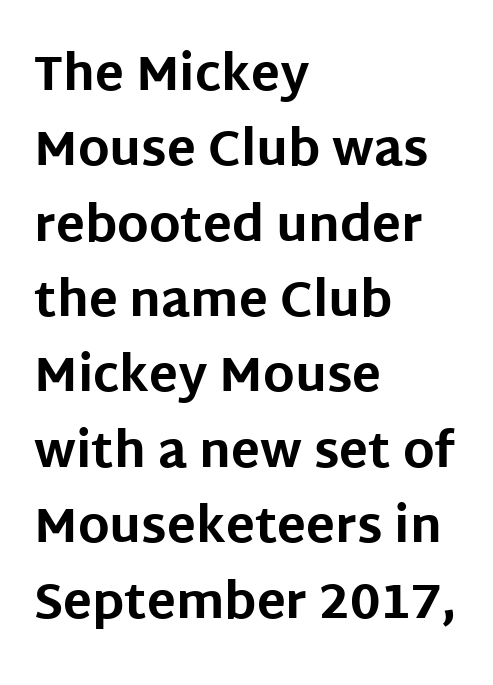
{"serif": "no", "italic": "no", "bold": "yes", "weight": "bold", "width": "normal", "stroke_contrast": "low", "x_height": "large", "monospaced": "no", "underline": "no", "align": "left", "line_spacing": "normal", "line_spacing_ratio": 1.57, "letter_spacing": "normal", "letter_spacing_em": 0.0, "glyph_px": 48}
